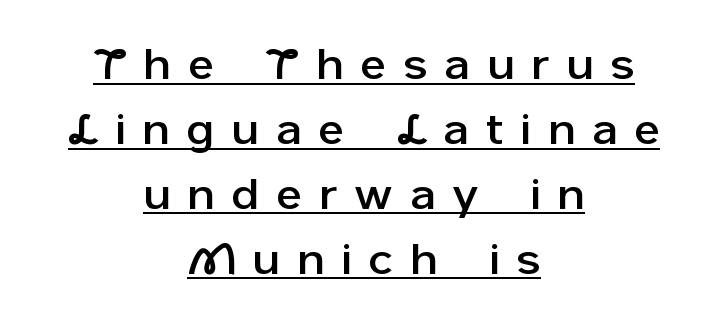
{"serif": "no", "italic": "no", "width": "normal", "stroke_contrast": "low", "x_height": "medium", "monospaced": "no", "underline": "yes", "align": "center", "line_spacing": "normal", "line_spacing_ratio": 1.51, "letter_spacing": "wide", "letter_spacing_em": 0.43, "glyph_px": 43}
